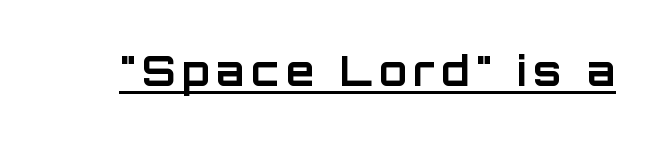
The image shows 41 px bold sans-serif type, upright; set underlined; low stroke contrast and a large x-height.
